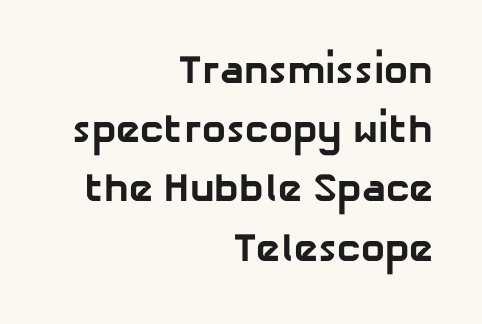
Character widths vary here, with narrow letters taking less room than wide ones. Letters rest on an invisible, unmarked baseline. In CSS terms this would be text-align: right. Classification — sans serif. Notice how thick the strokes are: this is what a full bold looks like.
